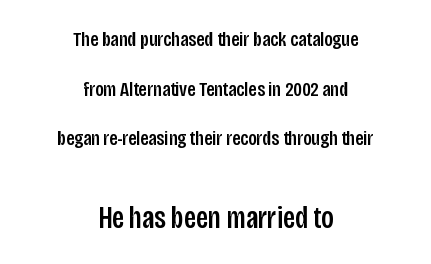
Q: Is the text italic (slanted)? A: No, it is upright.
Q: Is the typeface a serif or a sans-serif typeface? A: Sans-serif.
Q: Is the text underlined? A: No.
Q: How is the paragraph aligned? A: Centered.
Q: Is the spacing between letters normal or unusually wide? A: Normal.
Q: Is the spacing between lines tight, normal or loose? A: Loose.
Q: Which block of text is set in a larger size, the first (top) or the second (bottom)? A: The second (bottom) one.
Q: Width (condensed, normal, or wide)? A: Condensed.
Q: Stroke contrast? A: Low.
Q: x-height? A: Large.
Q: Monospaced? A: No.
